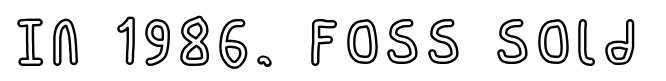
Q: Is the text italic (slanted)? A: No, it is upright.
Q: Is the text underlined? A: No.
Q: Width (condensed, normal, or wide)? A: Condensed.
Q: x-height? A: Large.
Q: Monospaced? A: No.
